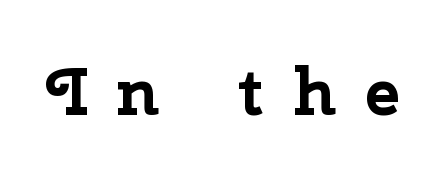
Q: Is the text bold? A: Yes.
Q: Is the text italic (slanted)? A: No, it is upright.
Q: Is the typeface a serif or a sans-serif typeface? A: Sans-serif.
Q: Is the text underlined? A: No.
Q: Is the spacing between letters normal or unusually wide? A: Unusually wide.
Q: Width (condensed, normal, or wide)? A: Normal.
Q: Stroke contrast? A: Low.
Q: x-height? A: Medium.
Q: Monospaced? A: No.
